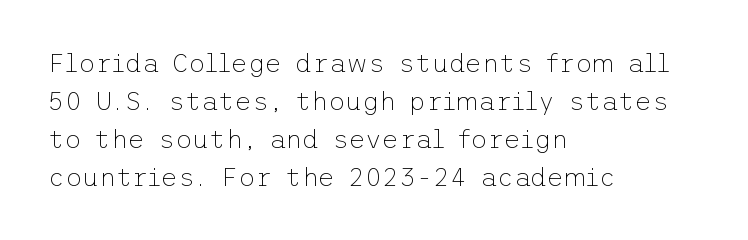
The image shows 26 px text type, upright; set left-aligned, normal line spacing (1.46x), normal letter spacing, not underlined.
